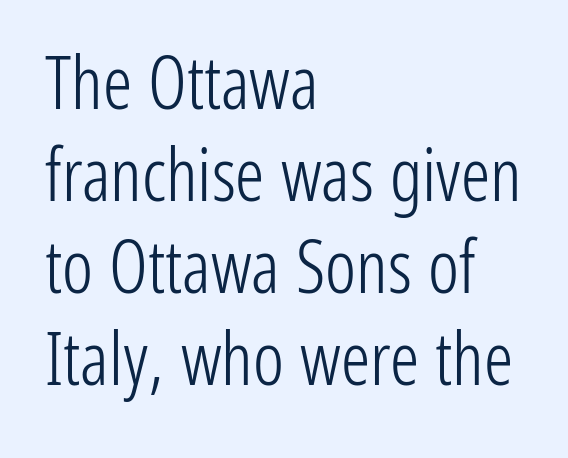
{"serif": "no", "italic": "no", "bold": "no", "weight": "light", "width": "condensed", "stroke_contrast": "low", "x_height": "medium", "monospaced": "no", "underline": "no", "align": "left", "line_spacing": "normal", "line_spacing_ratio": 1.26, "letter_spacing": "normal", "letter_spacing_em": 0.0, "glyph_px": 73}
